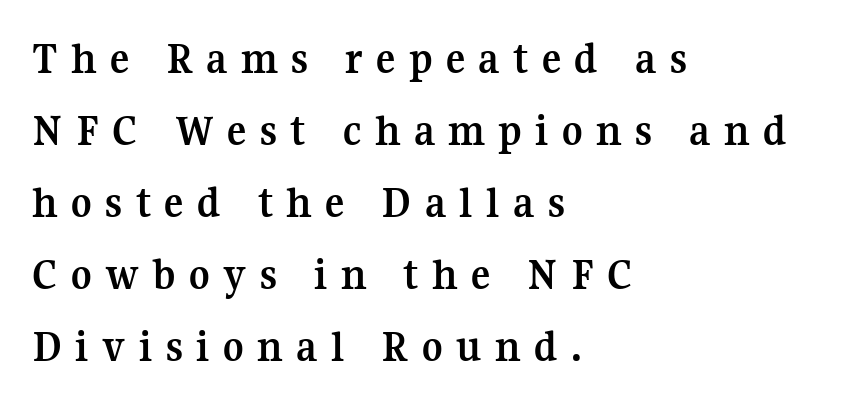
Q: Is the text bold? A: Yes.
Q: Is the text italic (slanted)? A: No, it is upright.
Q: Is the typeface a serif or a sans-serif typeface? A: Serif.
Q: Is the text underlined? A: No.
Q: How is the paragraph aligned? A: Left-aligned.
Q: Is the spacing between letters normal or unusually wide? A: Unusually wide.
Q: Is the spacing between lines tight, normal or loose? A: Normal.
Q: Width (condensed, normal, or wide)? A: Normal.
Q: Stroke contrast? A: Medium.
Q: x-height? A: Medium.
Q: Monospaced? A: No.
